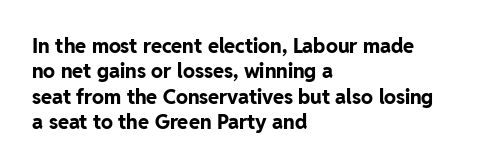
Q: Is the text bold? A: Yes.
Q: Is the text italic (slanted)? A: No, it is upright.
Q: Is the text underlined? A: No.
Q: How is the paragraph aligned? A: Left-aligned.
Q: Is the spacing between letters normal or unusually wide? A: Normal.
Q: Is the spacing between lines tight, normal or loose? A: Normal.
